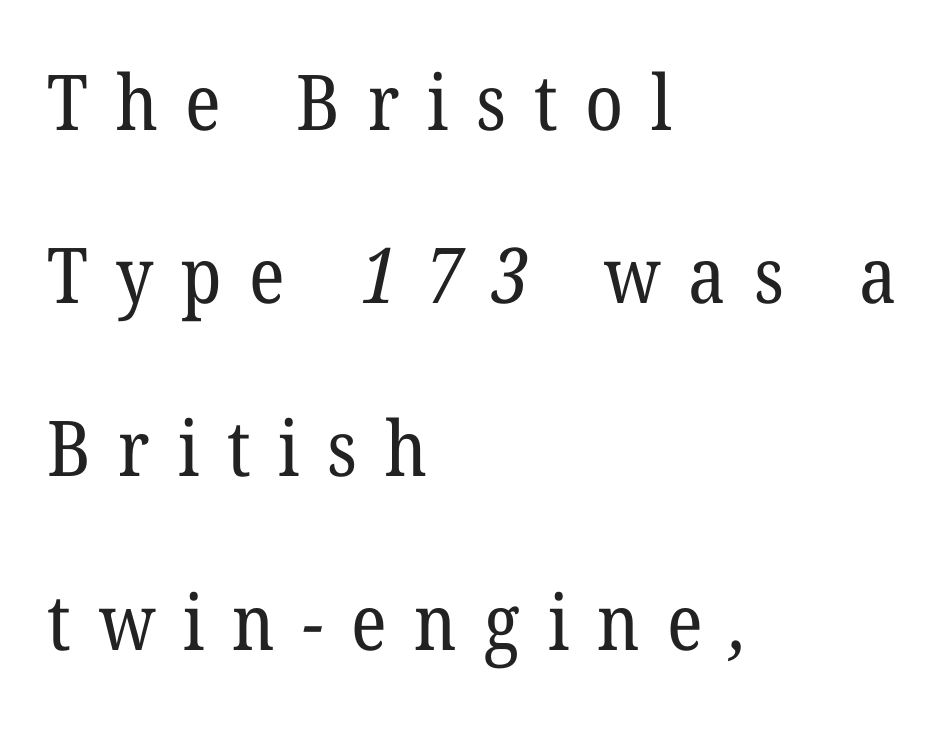
A typesetter would call this proportional, since set widths differ per character. Words float on clear page, feet unadorned. Leftover space on each line is placed entirely after the last word. A serif font was chosen for this passage. The strokes carry an ordinary text weight at most. Letter spacing: wide.
